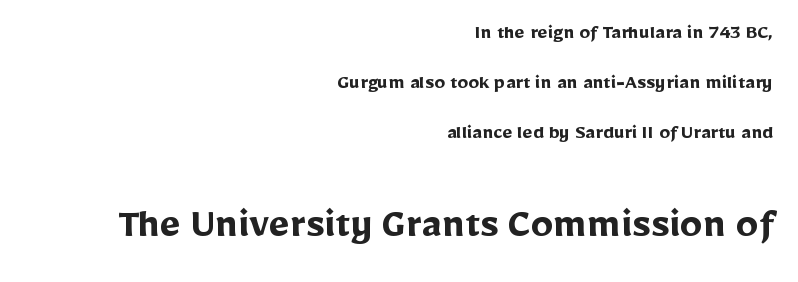
The image shows 45 px semibold sans-serif type, upright; set right-aligned, loose line spacing (2.27x), normal letter spacing, not underlined; the second (bottom) block is 2.05x larger; low stroke contrast and a medium x-height.
